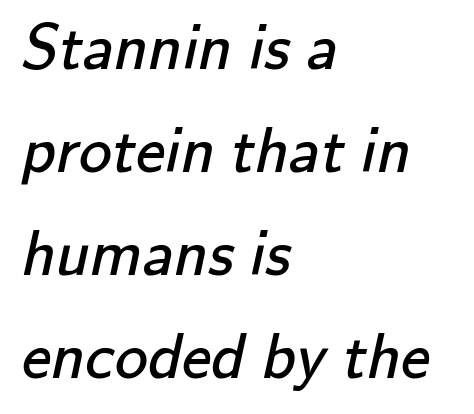
{"serif": "no", "bold": "no", "weight": "regular", "width": "normal", "stroke_contrast": "low", "x_height": "small", "monospaced": "no", "underline": "no", "align": "left", "line_spacing": "normal", "line_spacing_ratio": 1.56, "letter_spacing": "normal", "letter_spacing_em": 0.0, "glyph_px": 66}
